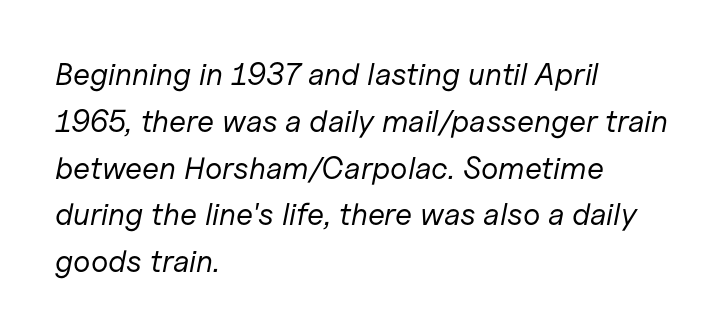
The image shows 31 px regular-weight type, italic (leaning right); set left-aligned, normal line spacing (1.51x), normal letter spacing, not underlined; low stroke contrast and a medium x-height.
